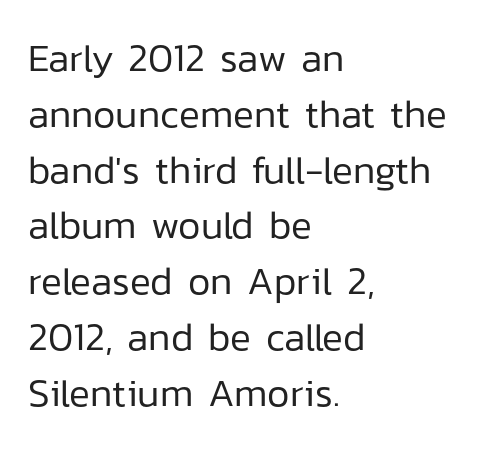
Q: Is the text bold? A: No.
Q: Is the text italic (slanted)? A: No, it is upright.
Q: Is the typeface a serif or a sans-serif typeface? A: Sans-serif.
Q: Is the text underlined? A: No.
Q: How is the paragraph aligned? A: Left-aligned.
Q: Is the spacing between letters normal or unusually wide? A: Normal.
Q: Is the spacing between lines tight, normal or loose? A: Normal.
Q: Width (condensed, normal, or wide)? A: Normal.
Q: Stroke contrast? A: Low.
Q: x-height? A: Medium.
Q: Monospaced? A: No.
